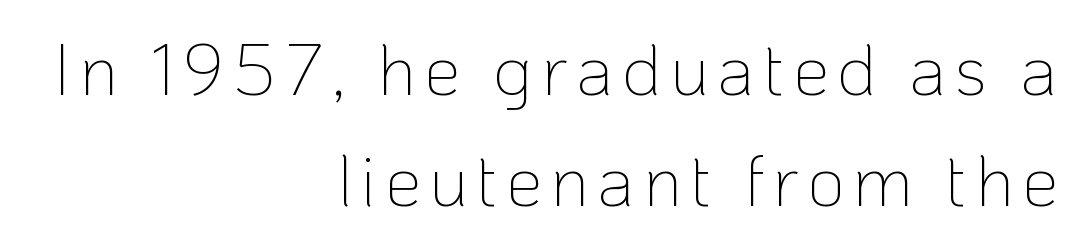
Q: Is the text bold? A: No.
Q: Is the text italic (slanted)? A: No, it is upright.
Q: Is the typeface a serif or a sans-serif typeface? A: Sans-serif.
Q: Is the text underlined? A: No.
Q: How is the paragraph aligned? A: Right-aligned.
Q: Is the spacing between lines tight, normal or loose? A: Normal.
Q: Width (condensed, normal, or wide)? A: Normal.
Q: Stroke contrast? A: Low.
Q: x-height? A: Medium.
Q: Monospaced? A: No.
